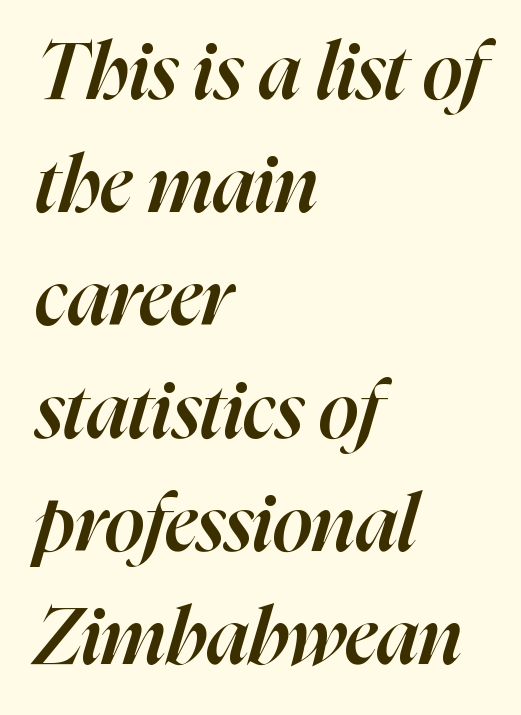
The image shows 79 px semibold type, italic (leaning right); set left-aligned, normal line spacing (1.43x), normal letter spacing, not underlined; high stroke contrast and a medium x-height.
